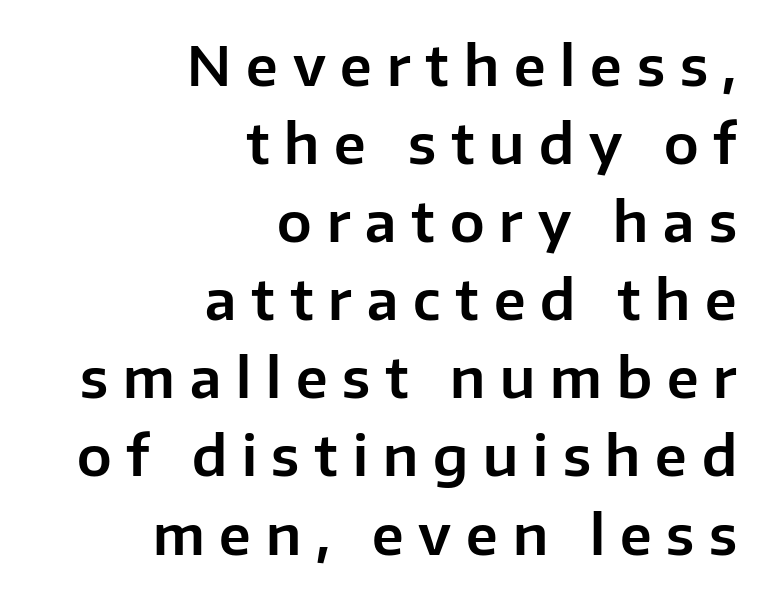
Q: Is the text italic (slanted)? A: No, it is upright.
Q: Is the typeface a serif or a sans-serif typeface? A: Sans-serif.
Q: Is the text underlined? A: No.
Q: How is the paragraph aligned? A: Right-aligned.
Q: Is the spacing between letters normal or unusually wide? A: Unusually wide.
Q: Is the spacing between lines tight, normal or loose? A: Normal.
Q: Width (condensed, normal, or wide)? A: Normal.
Q: Stroke contrast? A: Low.
Q: x-height? A: Medium.
Q: Monospaced? A: No.
